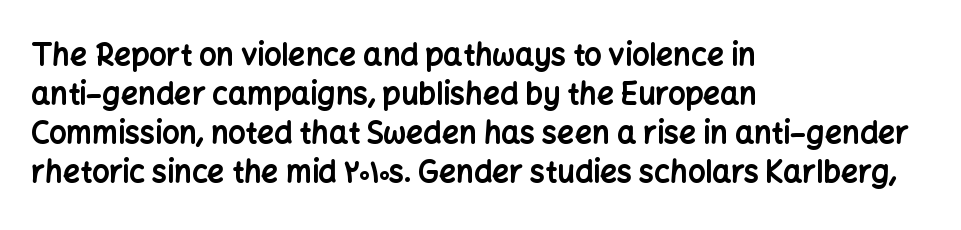
{"serif": "no", "italic": "no", "bold": "yes", "weight": "bold", "width": "normal", "stroke_contrast": "low", "x_height": "medium", "monospaced": "no", "underline": "no", "align": "left", "line_spacing": "normal", "line_spacing_ratio": 1.3, "letter_spacing": "normal", "letter_spacing_em": 0.0, "glyph_px": 30}
